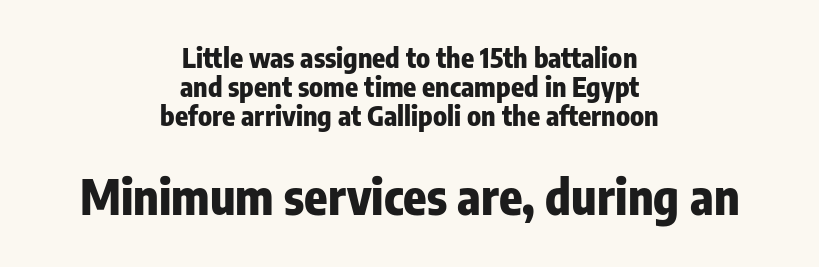
{"serif": "no", "italic": "no", "bold": "yes", "weight": "heavy", "width": "condensed", "stroke_contrast": "low", "x_height": "medium", "monospaced": "no", "underline": "no", "align": "center", "line_spacing": "tight", "line_spacing_ratio": 1.07, "letter_spacing": "normal", "letter_spacing_em": 0.0, "larger_block": "second", "size_ratio": 1.78, "glyph_px": 48}
